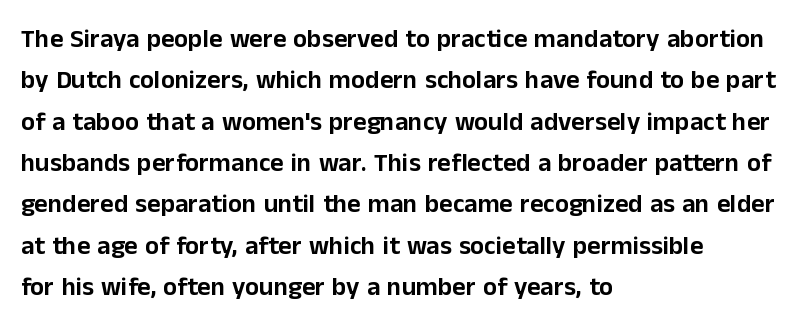
Q: Is the text italic (slanted)? A: No, it is upright.
Q: Is the text underlined? A: No.
Q: How is the paragraph aligned? A: Left-aligned.
Q: Is the spacing between letters normal or unusually wide? A: Normal.
Q: Is the spacing between lines tight, normal or loose? A: Normal.
